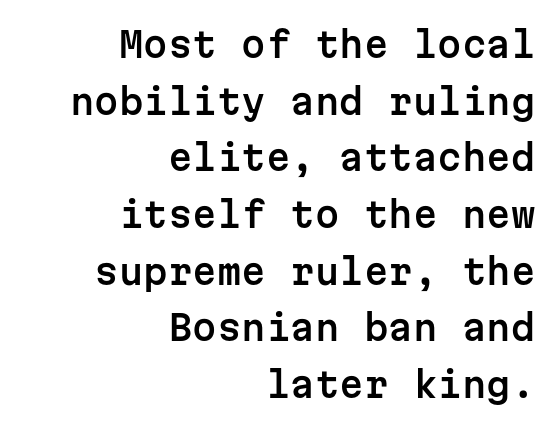
The rendering uses typewriter-style spacing with identical character cells. Style check: upright. Whoever set this chose a conventional vertical rhythm. The space directly below the letters is spotless.
